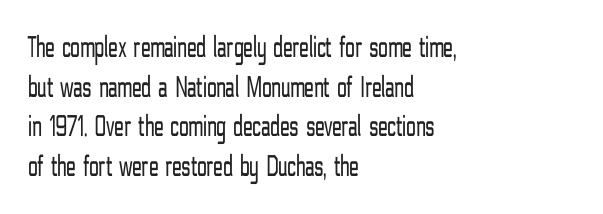
{"serif": "no", "italic": "no", "bold": "no", "weight": "light", "width": "condensed", "stroke_contrast": "low", "x_height": "medium", "monospaced": "no", "underline": "no", "align": "left", "line_spacing": "normal", "line_spacing_ratio": 1.28, "letter_spacing": "normal", "letter_spacing_em": 0.0, "glyph_px": 31}
